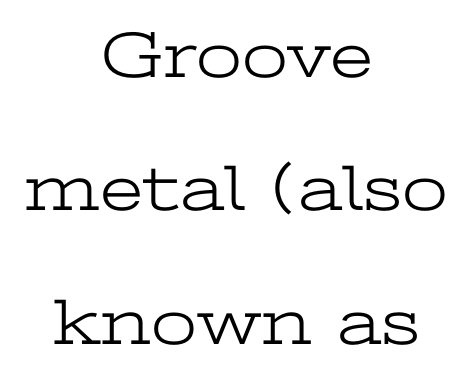
The image shows 66 px light, wide serif type, upright; set centered, loose line spacing (2.02x), normal letter spacing, not underlined; low stroke contrast and a medium x-height.
